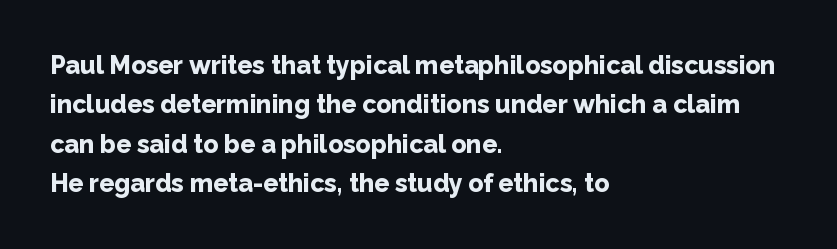
{"italic": "no", "bold": "yes", "underline": "no", "align": "left", "line_spacing": "normal", "line_spacing_ratio": 1.58, "letter_spacing": "normal", "letter_spacing_em": 0.0, "glyph_px": 25}
